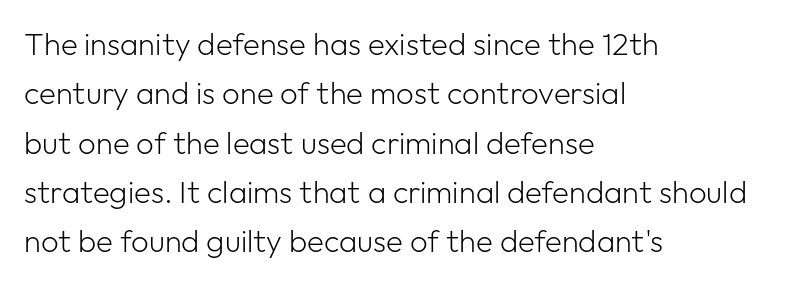
Q: Is the text bold? A: No.
Q: Is the text italic (slanted)? A: No, it is upright.
Q: Is the typeface a serif or a sans-serif typeface? A: Sans-serif.
Q: Is the text underlined? A: No.
Q: How is the paragraph aligned? A: Left-aligned.
Q: Is the spacing between letters normal or unusually wide? A: Normal.
Q: Is the spacing between lines tight, normal or loose? A: Normal.
Q: Width (condensed, normal, or wide)? A: Normal.
Q: Stroke contrast? A: Low.
Q: x-height? A: Medium.
Q: Monospaced? A: No.
